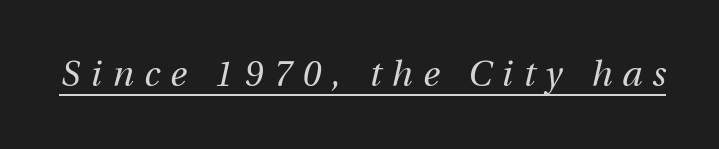
Q: Is the text bold? A: No.
Q: Is the text italic (slanted)? A: Yes, it leans right by about 12 degrees.
Q: Is the text underlined? A: Yes.
Q: Is the spacing between letters normal or unusually wide? A: Unusually wide.
Q: Width (condensed, normal, or wide)? A: Normal.
Q: Stroke contrast? A: Medium.
Q: x-height? A: Medium.
Q: Monospaced? A: No.
